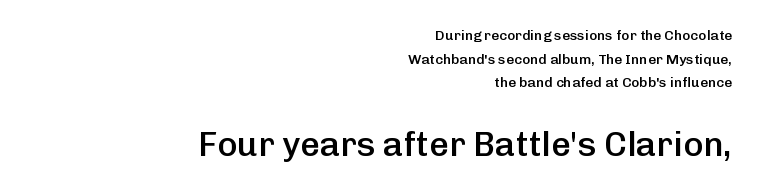
{"serif": "no", "italic": "no", "bold": "semi", "weight": "semibold", "width": "normal", "stroke_contrast": "low", "x_height": "medium", "monospaced": "no", "underline": "no", "align": "right", "line_spacing": "normal", "line_spacing_ratio": 1.69, "letter_spacing": "normal", "letter_spacing_em": 0.0, "larger_block": "second", "size_ratio": 2.43, "glyph_px": 34}
